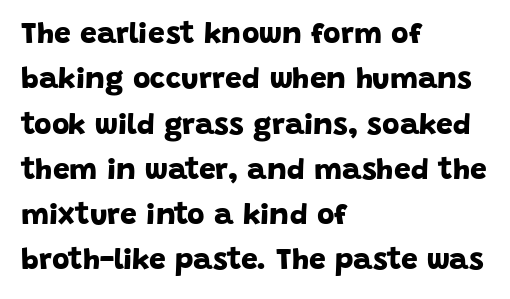
{"serif": "no", "bold": "yes", "weight": "bold", "width": "normal", "stroke_contrast": "low", "x_height": "large", "monospaced": "no", "underline": "no", "align": "left", "line_spacing": "normal", "line_spacing_ratio": 1.51, "letter_spacing": "normal", "letter_spacing_em": 0.0, "glyph_px": 30}
